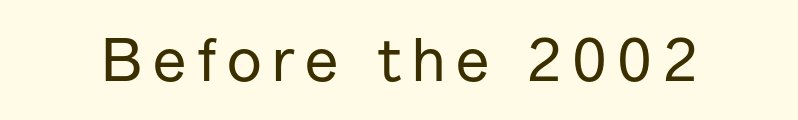
Q: Is the text italic (slanted)? A: No, it is upright.
Q: Is the typeface a serif or a sans-serif typeface? A: Sans-serif.
Q: Is the text underlined? A: No.
Q: Width (condensed, normal, or wide)? A: Normal.
Q: Stroke contrast? A: Low.
Q: x-height? A: Medium.
Q: Monospaced? A: No.
